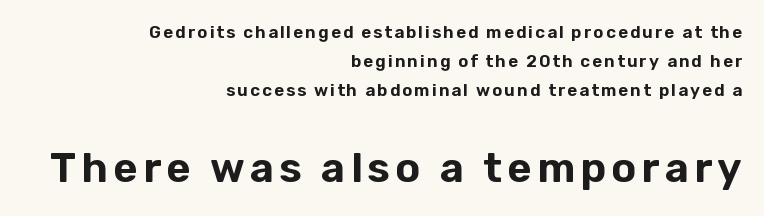
{"serif": "no", "italic": "no", "width": "normal", "stroke_contrast": "low", "x_height": "medium", "monospaced": "no", "underline": "no", "align": "right", "line_spacing": "normal", "line_spacing_ratio": 1.7, "larger_block": "second", "size_ratio": 2.47, "glyph_px": 42}
